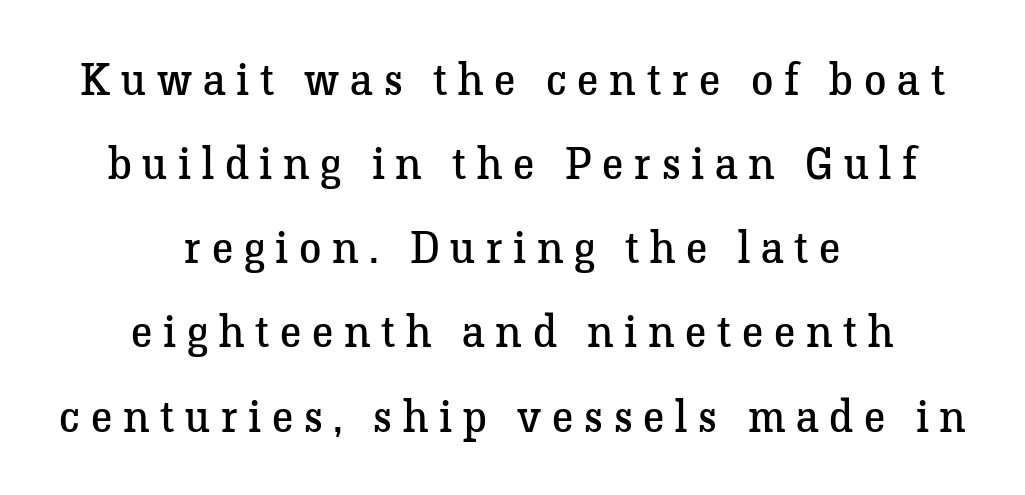
Q: Is the text bold? A: No.
Q: Is the text italic (slanted)? A: No, it is upright.
Q: Is the typeface a serif or a sans-serif typeface? A: Serif.
Q: Is the text underlined? A: No.
Q: How is the paragraph aligned? A: Centered.
Q: Is the spacing between letters normal or unusually wide? A: Unusually wide.
Q: Width (condensed, normal, or wide)? A: Normal.
Q: Stroke contrast? A: Low.
Q: x-height? A: Medium.
Q: Monospaced? A: No.
